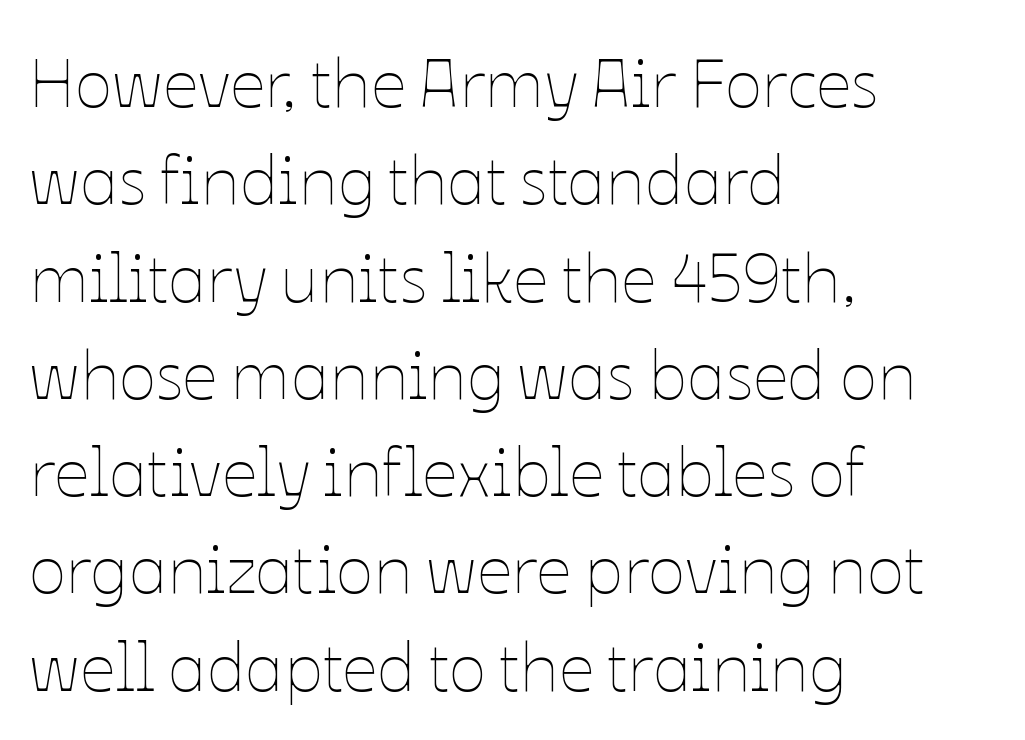
The image shows 69 px thin type, upright; set left-aligned, normal line spacing (1.41x), normal letter spacing, not underlined; low stroke contrast and a medium x-height.
